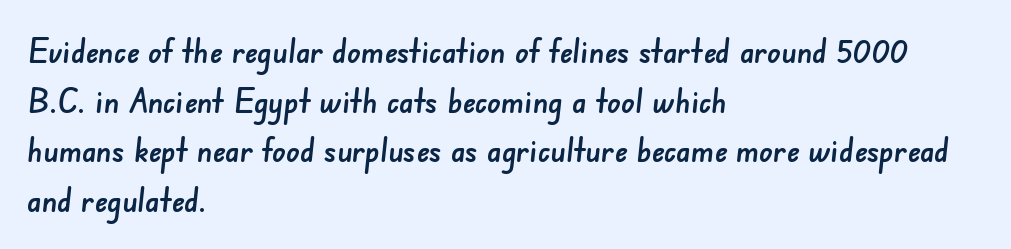
Q: Is the typeface a serif or a sans-serif typeface? A: Sans-serif.
Q: Is the text underlined? A: No.
Q: How is the paragraph aligned? A: Left-aligned.
Q: Is the spacing between letters normal or unusually wide? A: Normal.
Q: Is the spacing between lines tight, normal or loose? A: Normal.
Q: Width (condensed, normal, or wide)? A: Normal.
Q: Stroke contrast? A: Low.
Q: x-height? A: Small.
Q: Monospaced? A: No.
